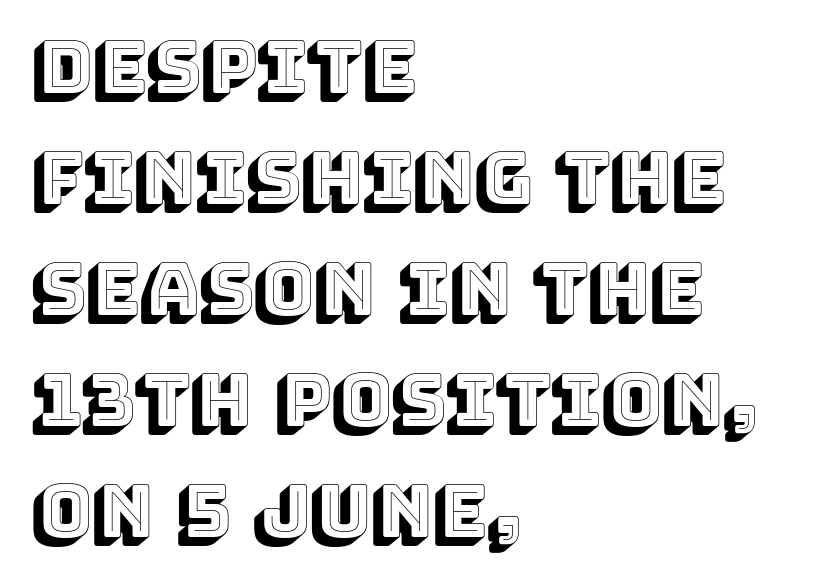
These lines keep a tight, regular rhythm from letter to letter. If you measured baseline to baseline, you'd find a middling distance. Letters rest on an invisible, unmarked baseline. Posture: upright roman.
